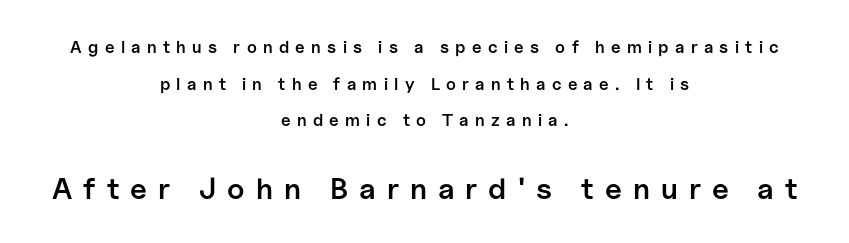
{"serif": "no", "italic": "no", "bold": "semi", "weight": "semibold", "width": "normal", "stroke_contrast": "low", "x_height": "medium", "monospaced": "no", "underline": "no", "align": "center", "line_spacing": "loose", "line_spacing_ratio": 2.15, "letter_spacing": "wide", "letter_spacing_em": 0.37, "larger_block": "second", "size_ratio": 1.76, "glyph_px": 30}
